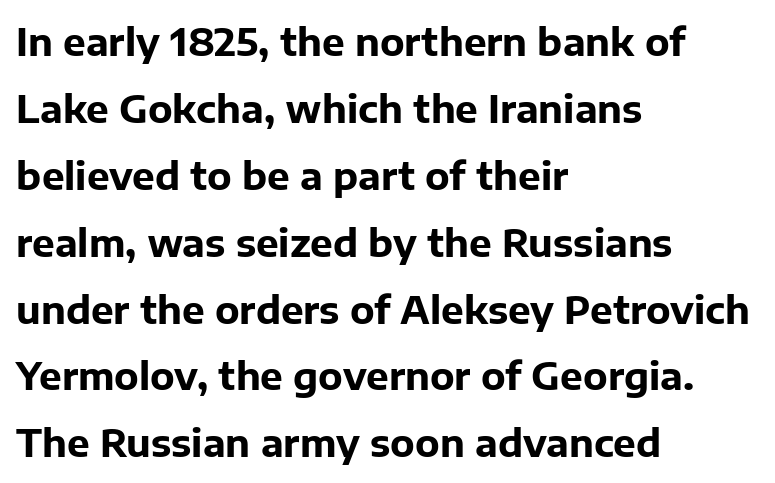
{"serif": "no", "italic": "no", "bold": "yes", "weight": "bold", "width": "normal", "stroke_contrast": "low", "x_height": "medium", "monospaced": "no", "underline": "no", "align": "left", "line_spacing_ratio": 1.76, "letter_spacing": "normal", "letter_spacing_em": 0.0, "glyph_px": 38}
